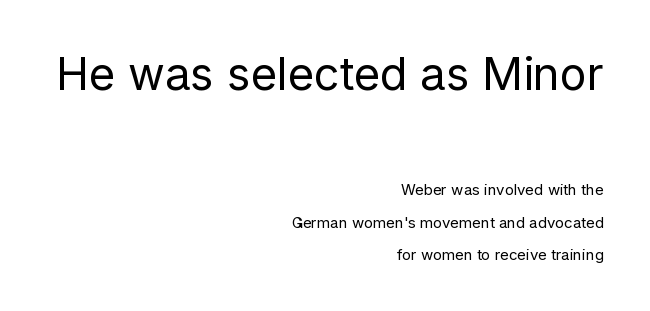
Q: Is the text bold? A: No.
Q: Is the text italic (slanted)? A: No, it is upright.
Q: Is the typeface a serif or a sans-serif typeface? A: Sans-serif.
Q: Is the text underlined? A: No.
Q: How is the paragraph aligned? A: Right-aligned.
Q: Is the spacing between letters normal or unusually wide? A: Normal.
Q: Is the spacing between lines tight, normal or loose? A: Loose.
Q: Which block of text is set in a larger size, the first (top) or the second (bottom)? A: The first (top) one.
Q: Width (condensed, normal, or wide)? A: Normal.
Q: Stroke contrast? A: Low.
Q: x-height? A: Medium.
Q: Monospaced? A: No.
